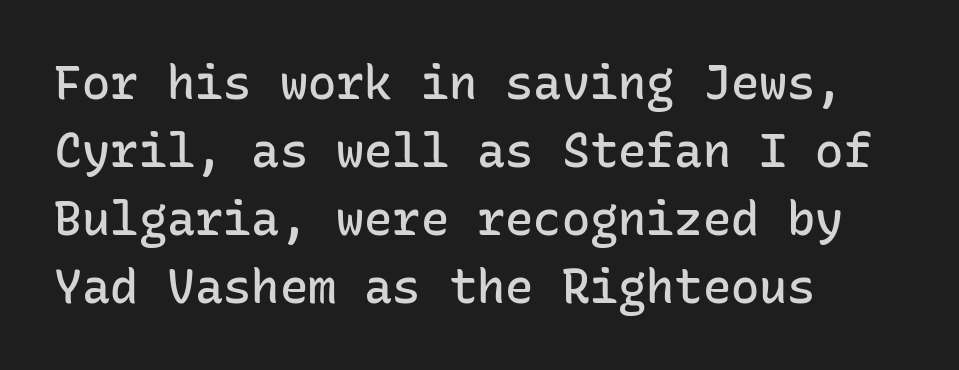
The paragraph shown leans on its left margin. To sum up the face: it is a sans, with no serifs. Quick note: not italic, upright. Think of a typewriter: that constant character pitch is what you see here.
